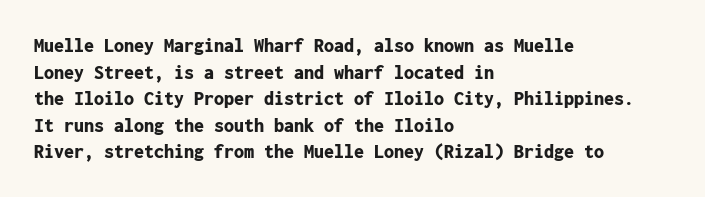
The image shows 20 px bold type, upright; set left-aligned, normal line spacing (1.33x), normal letter spacing, not underlined.
